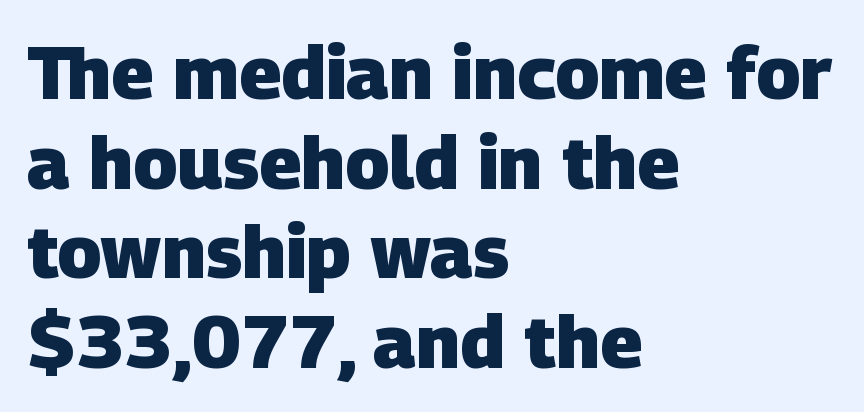
Is this a fixed-width face? No — the glyphs have proportional, varying widths. Compared with an ordinary text face, these strokes are far heavier — a full bold. Nobody touched the tracking dial on this one. The passage shown is typeset with a sans-serif family. Descender tails drop into unmarked territory. These lines stack with their left ends in a neat column.
